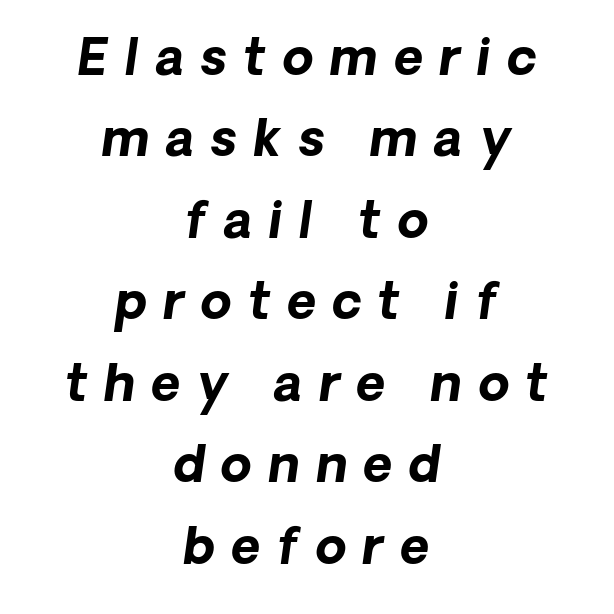
{"italic": "yes", "lean": "right", "slant_degrees": 8, "bold": "yes", "weight": "bold", "width": "normal", "stroke_contrast": "low", "x_height": "medium", "monospaced": "no", "underline": "no", "align": "center", "line_spacing": "normal", "line_spacing_ratio": 1.63, "letter_spacing": "wide", "letter_spacing_em": 0.33, "glyph_px": 50}
